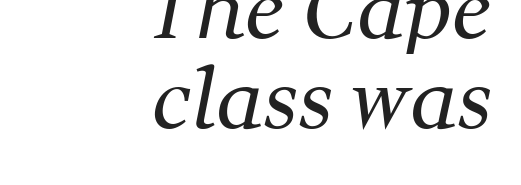
The image shows 80 px regular-weight serif type; set right-aligned, tight line spacing (1.12x), normal letter spacing, not underlined; medium stroke contrast and a medium x-height.
